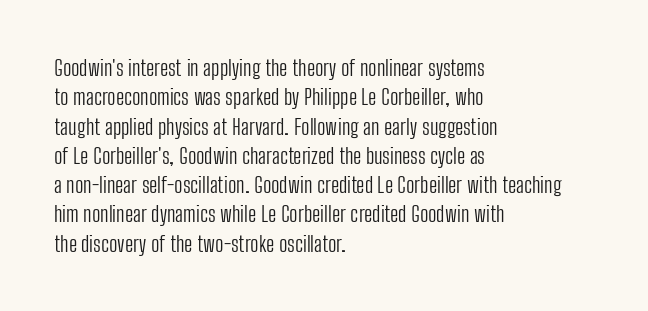
Caption: face not bold, strokes unweighted. Whoever set this chose a conventional vertical rhythm. This sample uses plain, unmodified letter spacing. The lettering stays uniformly vertical, giving the passage a roman look. Rule under the text: the space is simply empty.
